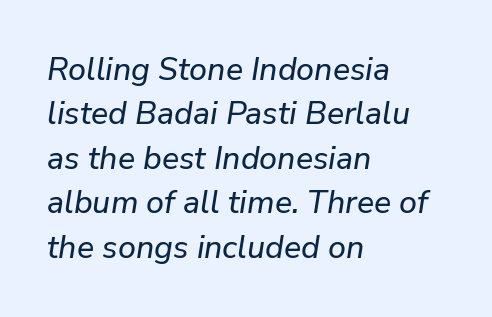
Q: Is the text italic (slanted)? A: Yes, it leans right by about 9 degrees.
Q: Is the text underlined? A: No.
Q: How is the paragraph aligned? A: Left-aligned.
Q: Is the spacing between letters normal or unusually wide? A: Normal.
Q: Is the spacing between lines tight, normal or loose? A: Normal.
Q: Width (condensed, normal, or wide)? A: Normal.
Q: Stroke contrast? A: Low.
Q: x-height? A: Medium.
Q: Monospaced? A: No.
